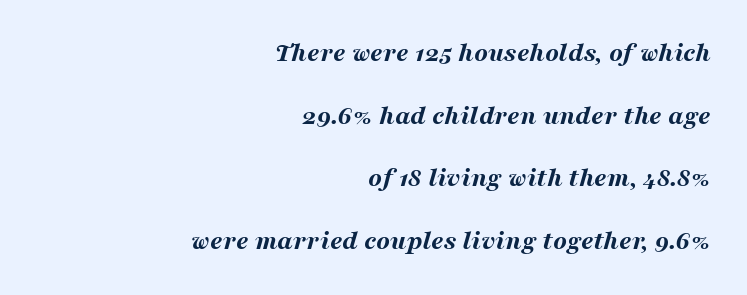
Q: Is the text bold? A: Yes.
Q: Is the text italic (slanted)? A: Yes, it leans right by about 16 degrees.
Q: Is the text underlined? A: No.
Q: How is the paragraph aligned? A: Right-aligned.
Q: Is the spacing between letters normal or unusually wide? A: Normal.
Q: Is the spacing between lines tight, normal or loose? A: Loose.
Q: Width (condensed, normal, or wide)? A: Wide.
Q: Stroke contrast? A: Medium.
Q: x-height? A: Medium.
Q: Monospaced? A: No.
